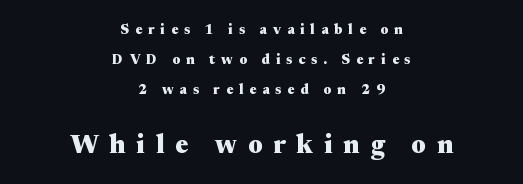
{"italic": "no", "bold": "yes", "underline": "no", "align": "center", "line_spacing": "loose", "line_spacing_ratio": 2.13, "letter_spacing": "wide", "letter_spacing_em": 0.42, "larger_block": "second", "size_ratio": 1.86, "glyph_px": 26}
